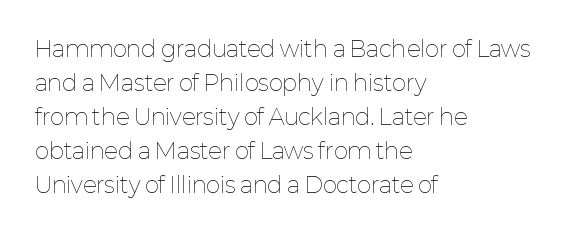
{"italic": "no", "bold": "no", "underline": "no", "align": "left", "line_spacing": "normal", "line_spacing_ratio": 1.55, "letter_spacing": "normal", "letter_spacing_em": 0.0, "glyph_px": 22}
